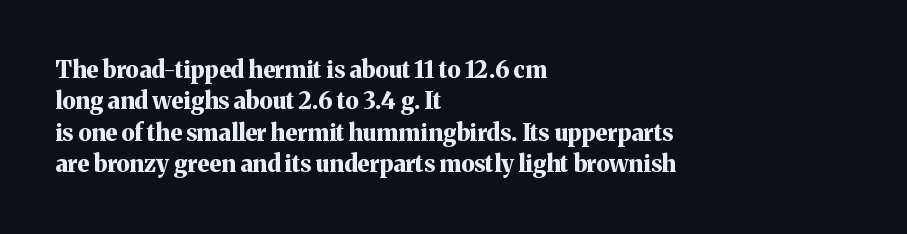
The image shows 23 px bold type, upright; set left-aligned, normal line spacing (1.36x), normal letter spacing, not underlined.
